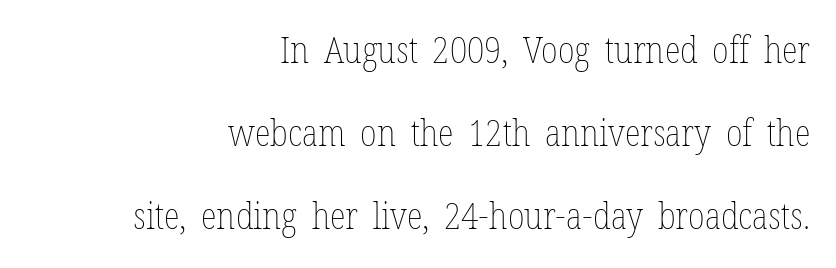
The image shows 37 px thin, condensed type, upright; set right-aligned, loose line spacing (2.25x), normal letter spacing, not underlined; low stroke contrast and a medium x-height.
